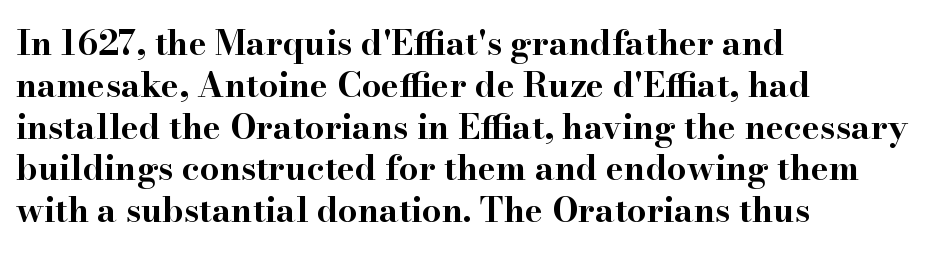
Q: Is the text bold? A: Yes.
Q: Is the text italic (slanted)? A: No, it is upright.
Q: Is the typeface a serif or a sans-serif typeface? A: Serif.
Q: Is the text underlined? A: No.
Q: How is the paragraph aligned? A: Left-aligned.
Q: Is the spacing between letters normal or unusually wide? A: Normal.
Q: Width (condensed, normal, or wide)? A: Wide.
Q: Stroke contrast? A: High.
Q: x-height? A: Small.
Q: Monospaced? A: No.
